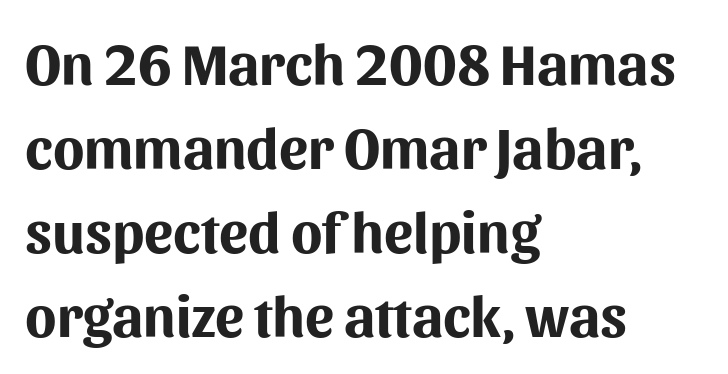
A bare baseline throughout the passage. The letters advance in unequal steps, a hallmark of proportional type. You can tell from the bare stems that sans-serif type was used. Upright lettering throughout. The paragraph has a hard left edge and a soft right edge.
